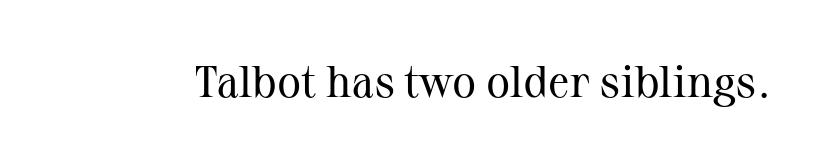
Q: Is the text bold? A: No.
Q: Is the text italic (slanted)? A: No, it is upright.
Q: Is the typeface a serif or a sans-serif typeface? A: Serif.
Q: Is the text underlined? A: No.
Q: Is the spacing between letters normal or unusually wide? A: Normal.
Q: Width (condensed, normal, or wide)? A: Normal.
Q: Stroke contrast? A: Medium.
Q: x-height? A: Medium.
Q: Monospaced? A: No.
